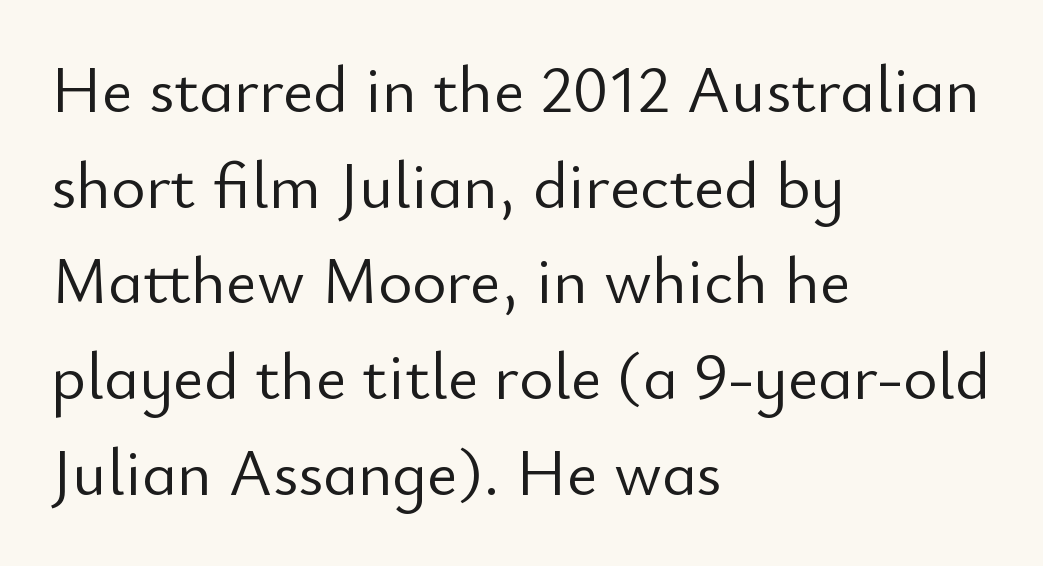
Do the characters align in a grid? No, the font is proportional. A typesetter would call this leading conventional body-copy spacing. Do the letters lean? They stand straight. Notice how the passage keeps a crisp vertical edge on the left only. Type without underlining. Caption: face not bold, strokes unweighted.
